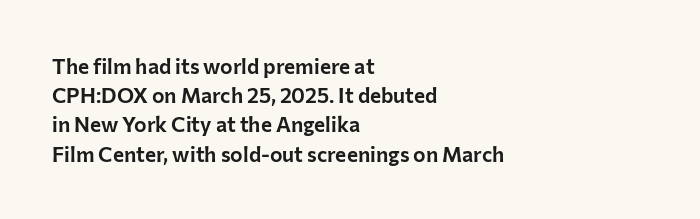
The image shows 21 px text type, upright; set left-aligned, normal line spacing (1.39x), normal letter spacing, not underlined.
